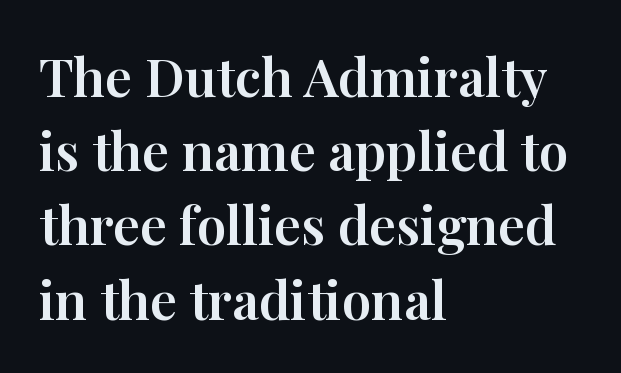
The image shows 53 px serif type, upright; set left-aligned, normal line spacing (1.4x), normal letter spacing, not underlined; high stroke contrast and a medium x-height.
